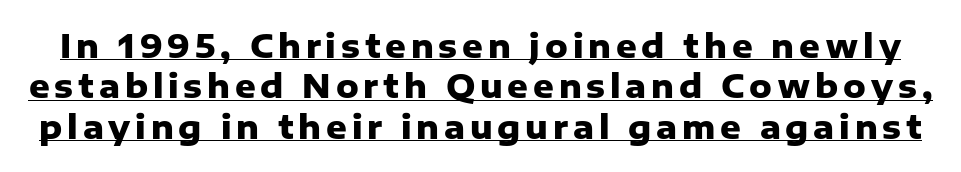
The image shows 32 px heavy sans-serif type, upright; set normal line spacing (1.26x), underlined; low stroke contrast and a medium x-height.
